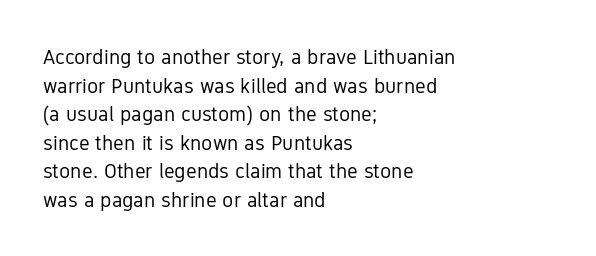
Line beginnings align vertically; line endings do not. Whoever set this chose a conventional vertical rhythm. Stroke mass is kept to a normal reading level or below. Nobody touched the tracking dial on this one.
